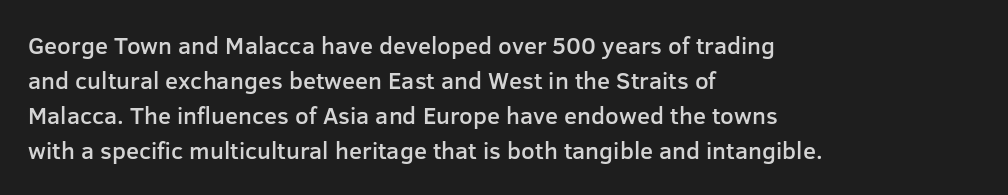
Q: Is the text bold? A: Semi-bold.
Q: Is the text italic (slanted)? A: No, it is upright.
Q: Is the text underlined? A: No.
Q: How is the paragraph aligned? A: Left-aligned.
Q: Is the spacing between letters normal or unusually wide? A: Normal.
Q: Is the spacing between lines tight, normal or loose? A: Normal.
